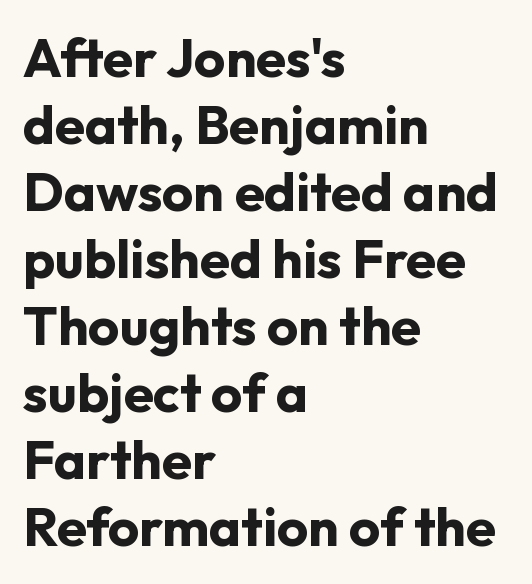
Is there any slant? The stems are plumb. A clean baseline with only descenders dipping below it. No feet cap the strokes, marking this as sans-serif type. A typesetter would call this proportional, since set widths differ per character. Words appear dense and cohesive because spacing is normal.
